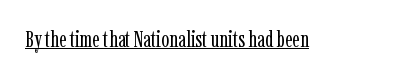
The image shows 23 px text type, upright; set normal letter spacing, underlined.
